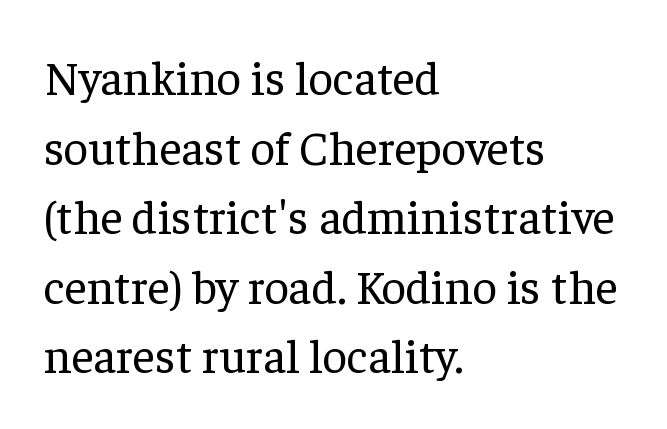
Q: Is the text bold? A: No.
Q: Is the text italic (slanted)? A: No, it is upright.
Q: Is the typeface a serif or a sans-serif typeface? A: Serif.
Q: Is the text underlined? A: No.
Q: How is the paragraph aligned? A: Left-aligned.
Q: Is the spacing between letters normal or unusually wide? A: Normal.
Q: Is the spacing between lines tight, normal or loose? A: Normal.
Q: Width (condensed, normal, or wide)? A: Normal.
Q: Stroke contrast? A: Low.
Q: x-height? A: Medium.
Q: Monospaced? A: No.
